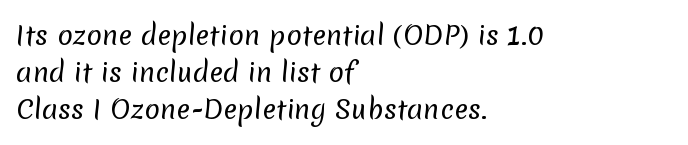
Q: Is the text bold? A: No.
Q: Is the text underlined? A: No.
Q: How is the paragraph aligned? A: Left-aligned.
Q: Is the spacing between letters normal or unusually wide? A: Normal.
Q: Is the spacing between lines tight, normal or loose? A: Normal.
